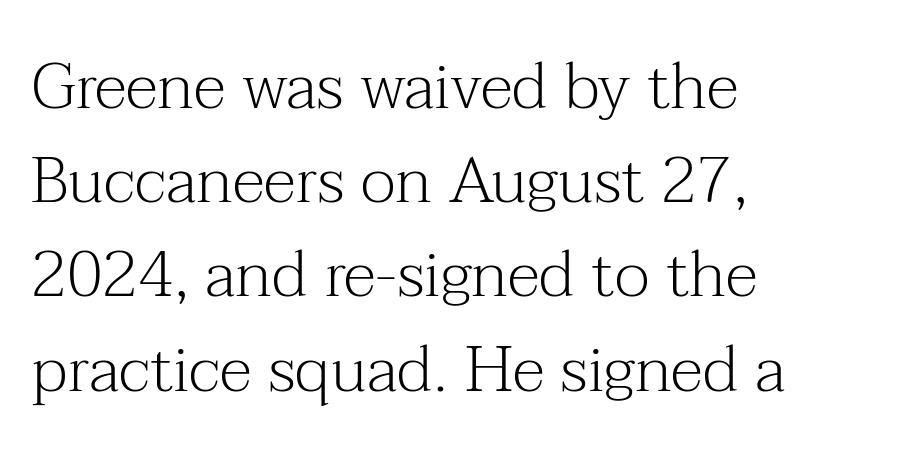
The rows are spaced the way most documents space them. I'd call this a serif setting — the letters wear small feet. No word sits above an underline. Spacing verdict: proportional, widths tailored to each character. Default kerning and tracking; the words read as compact shapes.
